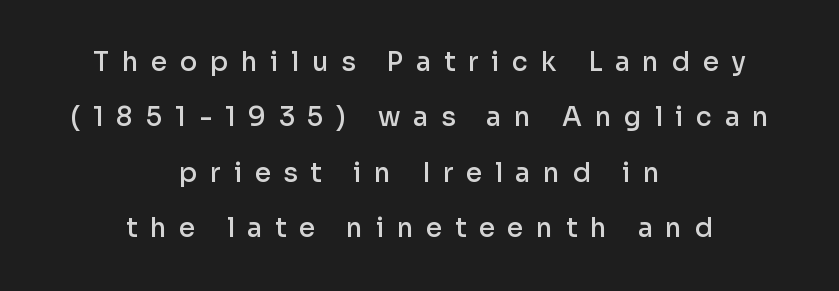
Display-style spreading of the glyphs; the letterfit is very open. Alignment: centered. Rule under the text: the space is simply empty. What weight is shown? A semibold, between regular and bold.
